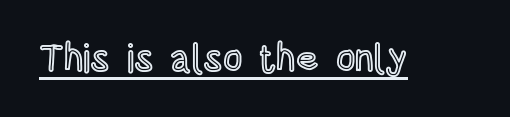
Q: Is the text italic (slanted)? A: No, it is upright.
Q: Is the text underlined? A: Yes.
Q: Is the spacing between letters normal or unusually wide? A: Normal.
Q: Width (condensed, normal, or wide)? A: Condensed.
Q: x-height? A: Large.
Q: Monospaced? A: No.
